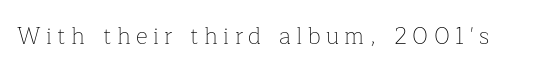
{"italic": "no", "bold": "no", "underline": "no", "letter_spacing": "wide", "letter_spacing_em": 0.24, "glyph_px": 23}
